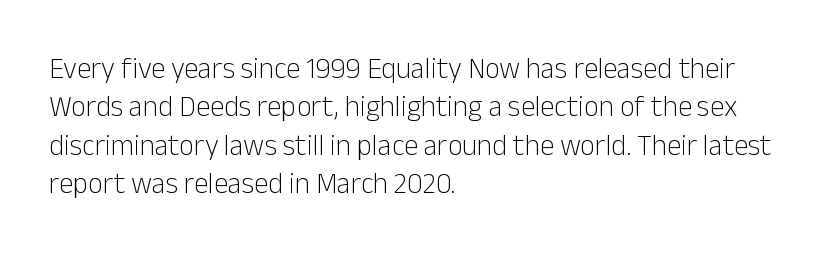
No extra tracking has been applied to these lines. Quick note: interline space is typical. Bare-footed words on every line. The passage shown is typed in a proportional face where columns would drift. A light-to-regular cut is what we see here.
